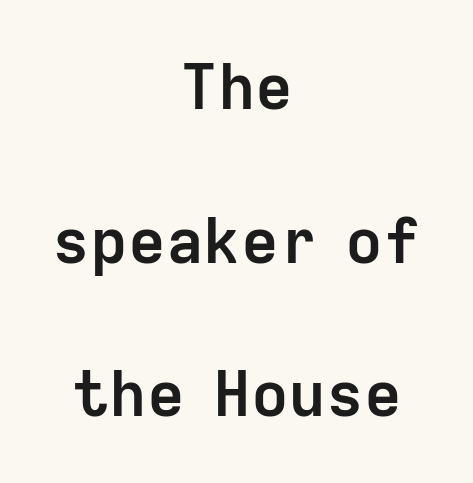
Q: Is the text bold? A: Yes.
Q: Is the text italic (slanted)? A: No, it is upright.
Q: Is the typeface a serif or a sans-serif typeface? A: Sans-serif.
Q: Is the text underlined? A: No.
Q: How is the paragraph aligned? A: Centered.
Q: Is the spacing between letters normal or unusually wide? A: Normal.
Q: Is the spacing between lines tight, normal or loose? A: Loose.
Q: Width (condensed, normal, or wide)? A: Normal.
Q: Stroke contrast? A: Low.
Q: x-height? A: Medium.
Q: Monospaced? A: No.
